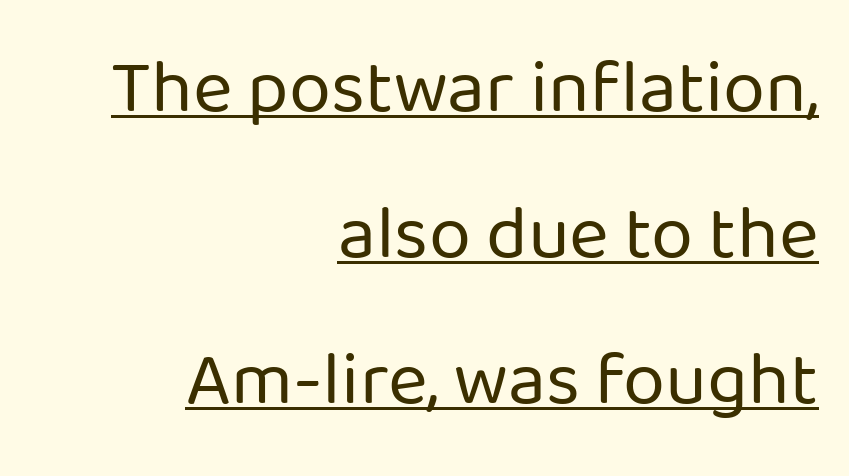
The image shows 76 px regular-weight sans-serif type, upright; set right-aligned, loose line spacing (1.92x), normal letter spacing, underlined; low stroke contrast and a medium x-height.
